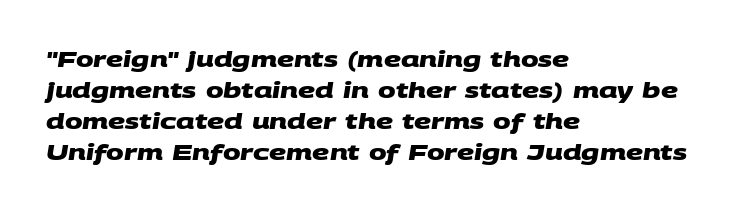
The space beneath each line is pristine and unruled. Words appear dense and cohesive because spacing is normal. Caption: bold face, heavy strokes. Notice how descenders clear the ascenders below comfortably — that's standard leading. Is the block centered? No — it sits flush against the left margin.
